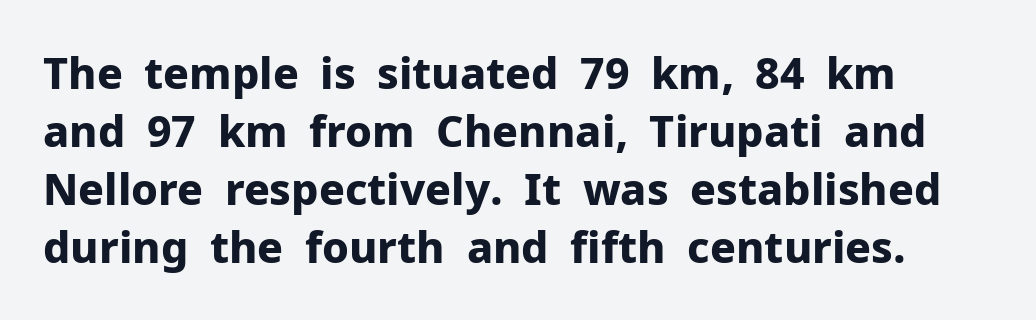
Q: Is the text bold? A: Yes.
Q: Is the text italic (slanted)? A: No, it is upright.
Q: Is the typeface a serif or a sans-serif typeface? A: Sans-serif.
Q: Is the text underlined? A: No.
Q: How is the paragraph aligned? A: Left-aligned.
Q: Is the spacing between letters normal or unusually wide? A: Normal.
Q: Is the spacing between lines tight, normal or loose? A: Normal.
Q: Width (condensed, normal, or wide)? A: Normal.
Q: Stroke contrast? A: Low.
Q: x-height? A: Medium.
Q: Monospaced? A: No.
